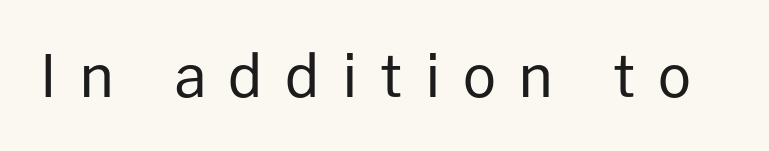
Only glyphs here, with clear space below each row. This is not heavy type; no bold has been used. Serif or sans? Sans — the stroke terminals are bare. The passage shown is typed in a proportional face where columns would drift.
